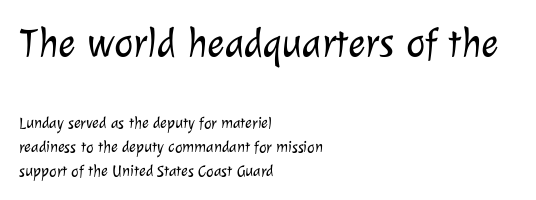
{"serif": "no", "bold": "no", "weight": "light", "width": "normal", "stroke_contrast": "low", "x_height": "medium", "monospaced": "no", "underline": "no", "align": "left", "line_spacing": "normal", "line_spacing_ratio": 1.49, "letter_spacing": "normal", "letter_spacing_em": 0.0, "larger_block": "first", "size_ratio": 2.56, "glyph_px": 41}
